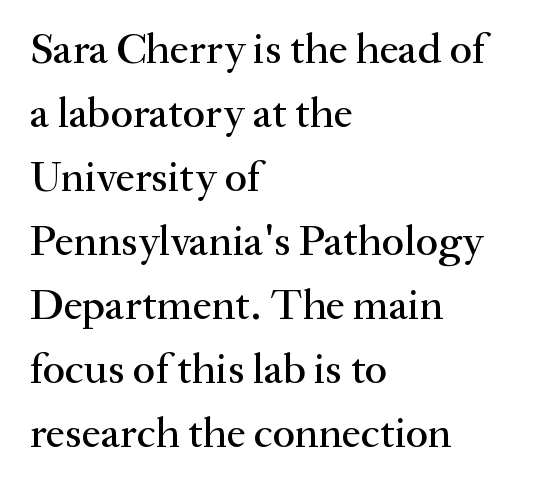
The image shows 43 px serif type, upright; set left-aligned, normal line spacing (1.49x), normal letter spacing, not underlined; medium stroke contrast and a small x-height.
